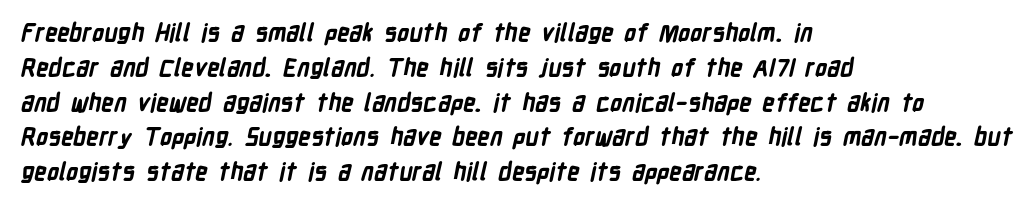
Casual observation: everything's shoved over to the left. The horizontal fit of the characters is conventional and even. The characters look thick and weighty, a clear bold. The zone under the glyphs is completely vacant. Notice how descenders clear the ascenders below comfortably — that's standard leading.
